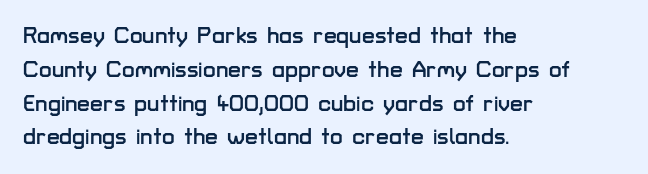
Q: Is the text italic (slanted)? A: No, it is upright.
Q: Is the text underlined? A: No.
Q: How is the paragraph aligned? A: Left-aligned.
Q: Is the spacing between letters normal or unusually wide? A: Normal.
Q: Is the spacing between lines tight, normal or loose? A: Normal.
